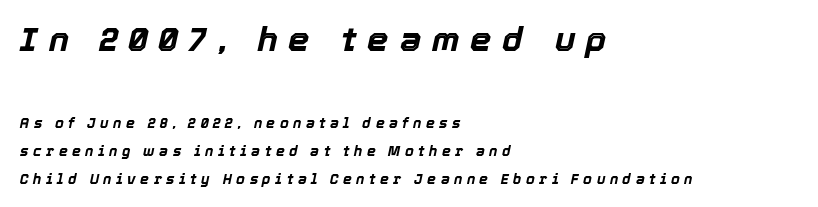
Q: Is the text bold? A: Yes.
Q: Is the text italic (slanted)? A: Yes, it leans right by about 12 degrees.
Q: Is the text underlined? A: No.
Q: How is the paragraph aligned? A: Left-aligned.
Q: Is the spacing between letters normal or unusually wide? A: Unusually wide.
Q: Is the spacing between lines tight, normal or loose? A: Loose.
Q: Which block of text is set in a larger size, the first (top) or the second (bottom)? A: The first (top) one.
Q: Width (condensed, normal, or wide)? A: Normal.
Q: x-height? A: Medium.
Q: Monospaced? A: No.
